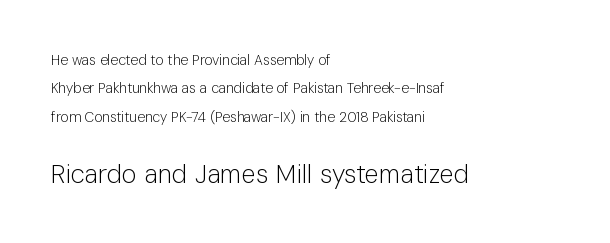
The image shows 26 px text type, upright; set left-aligned, loose line spacing (2.02x), normal letter spacing, not underlined; the second (bottom) block is 1.86x larger.
